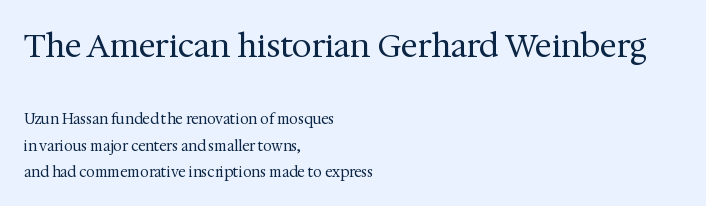
Q: Is the text bold? A: No.
Q: Is the text italic (slanted)? A: No, it is upright.
Q: Is the typeface a serif or a sans-serif typeface? A: Serif.
Q: Is the text underlined? A: No.
Q: How is the paragraph aligned? A: Left-aligned.
Q: Is the spacing between letters normal or unusually wide? A: Normal.
Q: Which block of text is set in a larger size, the first (top) or the second (bottom)? A: The first (top) one.
Q: Width (condensed, normal, or wide)? A: Normal.
Q: Stroke contrast? A: Medium.
Q: x-height? A: Medium.
Q: Monospaced? A: No.
